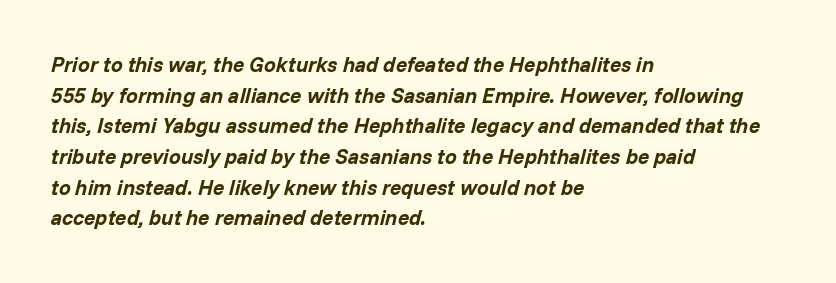
Q: Is the text bold? A: Yes.
Q: Is the text italic (slanted)? A: Yes, it leans right by about 14 degrees.
Q: Is the text underlined? A: No.
Q: How is the paragraph aligned? A: Left-aligned.
Q: Is the spacing between letters normal or unusually wide? A: Normal.
Q: Is the spacing between lines tight, normal or loose? A: Normal.
